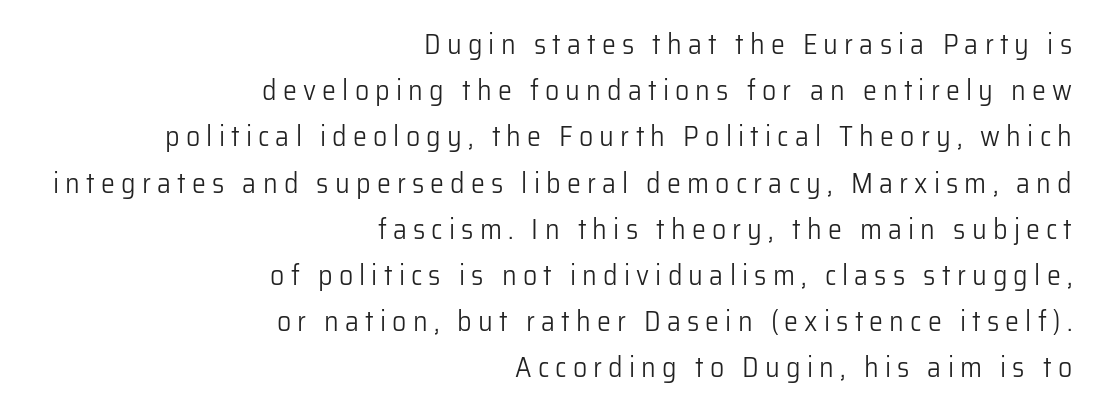
{"serif": "no", "italic": "no", "bold": "no", "weight": "light", "width": "normal", "stroke_contrast": "low", "x_height": "medium", "monospaced": "no", "underline": "no", "align": "right", "line_spacing": "normal", "line_spacing_ratio": 1.65, "letter_spacing": "wide", "letter_spacing_em": 0.22, "glyph_px": 28}
